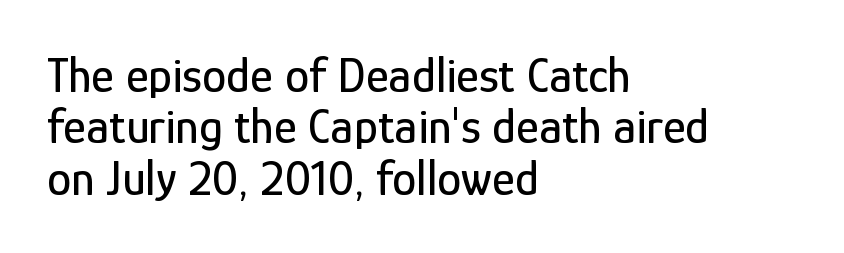
Varying glyph widths throughout — classic text-font behaviour. The compositor pushed each line to the left boundary. The specimen reads as upright at a glance. Is this a sans? Yes — the strokes have no serifs. One glance says dense: line gaps are narrower than usual.
